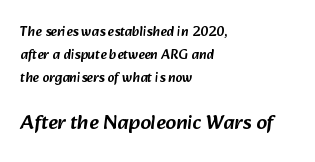
Does the copy run flush right? No — it runs flush left. This rendering leaves character spacing at its baseline value. In this sample the second text group is rendered at the bigger scale. Type without underlining. Leading: standard.
